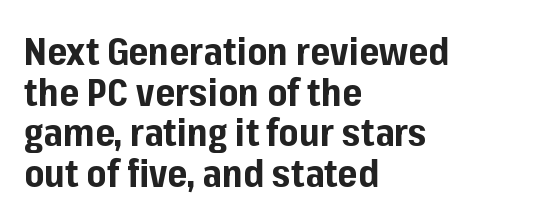
{"serif": "no", "italic": "no", "bold": "yes", "weight": "bold", "width": "normal", "stroke_contrast": "low", "x_height": "medium", "monospaced": "no", "underline": "no", "align": "left", "line_spacing": "tight", "line_spacing_ratio": 1.07, "letter_spacing": "normal", "letter_spacing_em": 0.0, "glyph_px": 38}
